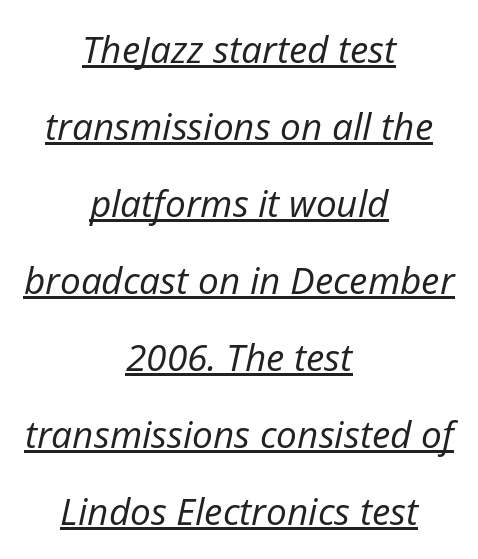
{"italic": "yes", "lean": "right", "slant_degrees": 12, "bold": "no", "weight": "regular", "width": "normal", "stroke_contrast": "low", "x_height": "medium", "monospaced": "no", "underline": "yes", "align": "center", "line_spacing": "loose", "line_spacing_ratio": 2.08, "letter_spacing": "normal", "letter_spacing_em": 0.0, "glyph_px": 37}
